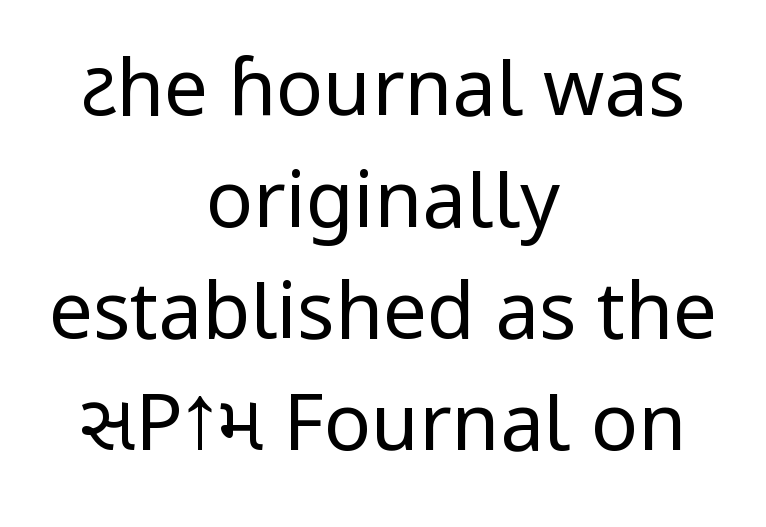
{"serif": "no", "italic": "no", "bold": "no", "weight": "regular", "width": "condensed", "stroke_contrast": "low", "x_height": "large", "monospaced": "no", "underline": "no", "align": "center", "line_spacing": "normal", "line_spacing_ratio": 1.43, "letter_spacing": "normal", "letter_spacing_em": 0.0, "glyph_px": 78}
